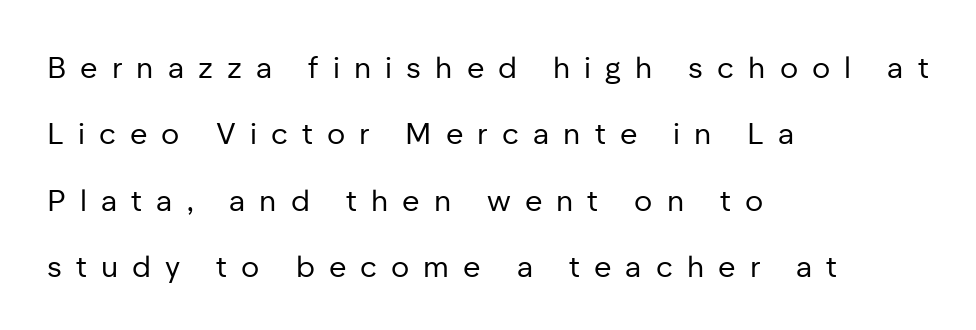
The image shows 30 px regular-weight sans-serif type, upright; set left-aligned, loose line spacing (2.21x), unusually wide letter spacing (+0.47 em), not underlined; low stroke contrast and a medium x-height.
